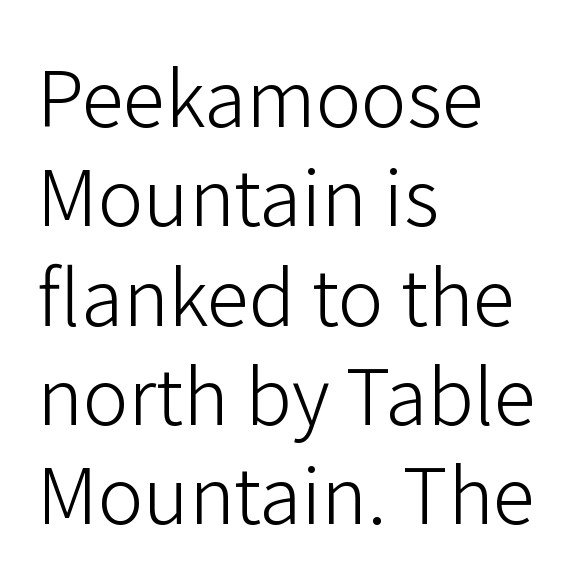
{"serif": "no", "italic": "no", "bold": "no", "weight": "light", "width": "normal", "stroke_contrast": "low", "x_height": "medium", "monospaced": "no", "underline": "no", "align": "left", "line_spacing": "normal", "line_spacing_ratio": 1.29, "letter_spacing": "normal", "letter_spacing_em": 0.0, "glyph_px": 77}
